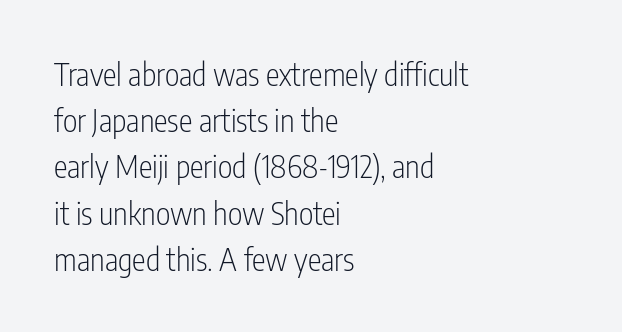
The image shows 31 px light, condensed sans-serif type, upright; set left-aligned, normal line spacing (1.49x), normal letter spacing, not underlined; low stroke contrast and a medium x-height.
